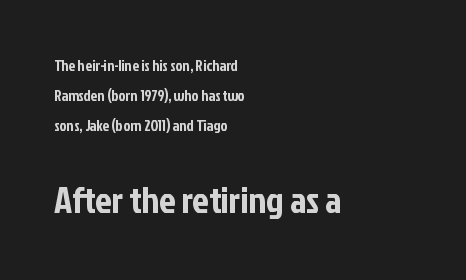
{"serif": "no", "italic": "no", "width": "condensed", "stroke_contrast": "low", "x_height": "medium", "monospaced": "no", "underline": "no", "align": "left", "line_spacing": "loose", "line_spacing_ratio": 1.99, "letter_spacing": "normal", "letter_spacing_em": 0.0, "larger_block": "second", "size_ratio": 2.47, "glyph_px": 37}
